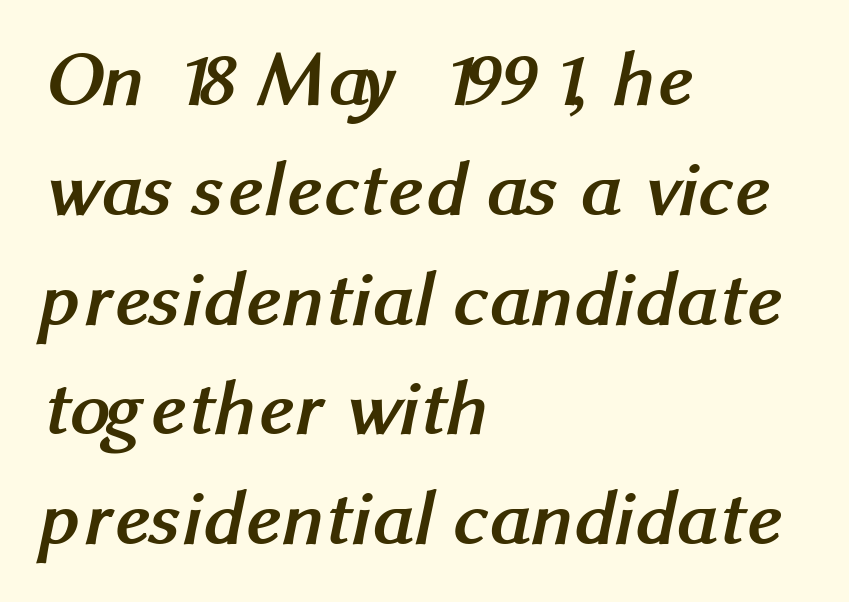
{"serif": "no", "bold": "yes", "weight": "semibold", "width": "normal", "stroke_contrast": "medium", "x_height": "medium", "monospaced": "no", "underline": "no", "align": "left", "line_spacing": "normal", "line_spacing_ratio": 1.39, "letter_spacing": "normal", "letter_spacing_em": 0.0, "glyph_px": 79}
